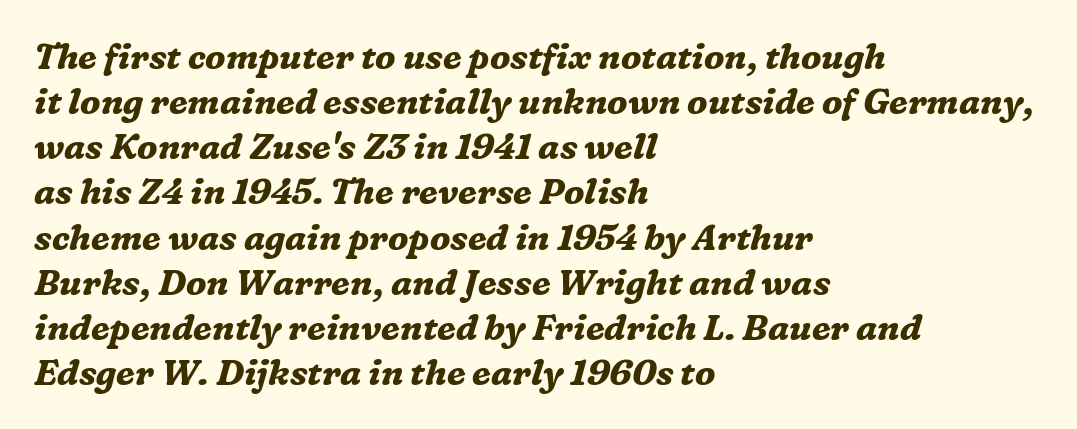
The image shows 35 px bold serif type, italic (leaning right); set left-aligned, normal line spacing (1.29x), normal letter spacing, not underlined; medium stroke contrast and a medium x-height.
